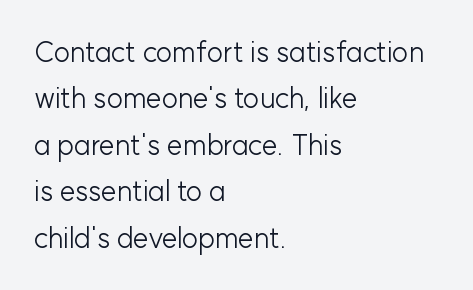
Q: Is the text bold? A: No.
Q: Is the text italic (slanted)? A: No, it is upright.
Q: Is the typeface a serif or a sans-serif typeface? A: Sans-serif.
Q: Is the text underlined? A: No.
Q: How is the paragraph aligned? A: Left-aligned.
Q: Is the spacing between letters normal or unusually wide? A: Normal.
Q: Is the spacing between lines tight, normal or loose? A: Normal.
Q: Width (condensed, normal, or wide)? A: Normal.
Q: Stroke contrast? A: Low.
Q: x-height? A: Medium.
Q: Monospaced? A: No.
